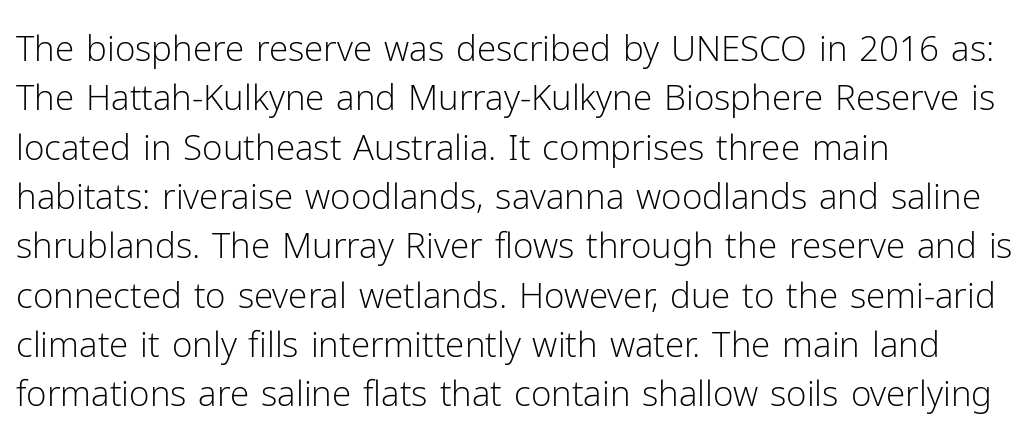
The image shows 35 px light sans-serif type, upright; set left-aligned, normal line spacing (1.41x), normal letter spacing, not underlined; low stroke contrast and a medium x-height.
